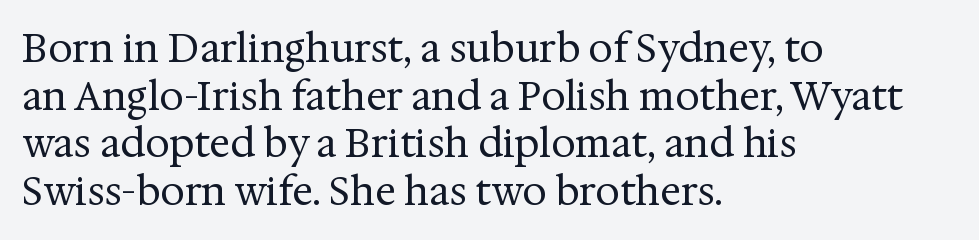
Q: Is the text bold? A: No.
Q: Is the text italic (slanted)? A: No, it is upright.
Q: Is the typeface a serif or a sans-serif typeface? A: Serif.
Q: Is the text underlined? A: No.
Q: How is the paragraph aligned? A: Left-aligned.
Q: Is the spacing between letters normal or unusually wide? A: Normal.
Q: Width (condensed, normal, or wide)? A: Normal.
Q: Stroke contrast? A: Medium.
Q: x-height? A: Medium.
Q: Monospaced? A: No.
